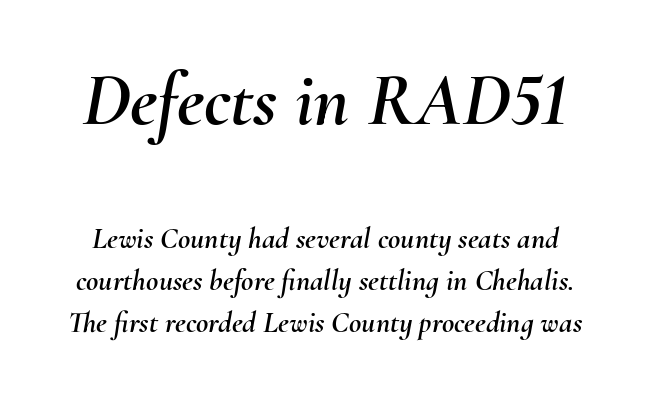
The image shows 76 px text type, italic (leaning right); set normal line spacing (1.4x), normal letter spacing, not underlined; the first (top) block is 2.53x larger; medium stroke contrast and a small x-height.
